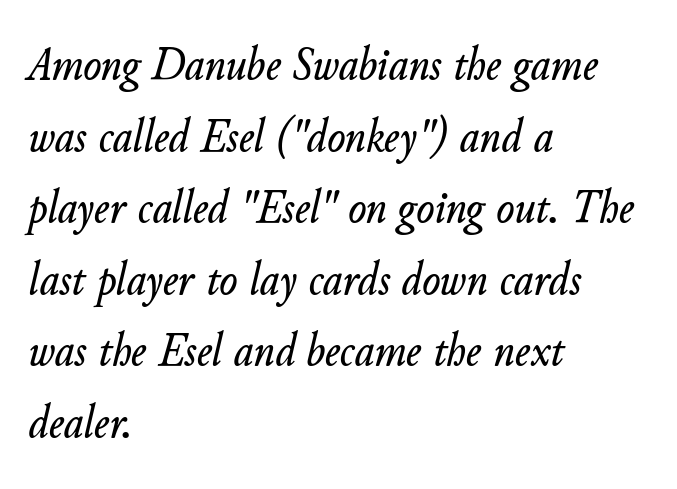
The image shows 48 px text type, italic (leaning right); set left-aligned, normal line spacing (1.49x), normal letter spacing, not underlined; low stroke contrast and a small x-height.
